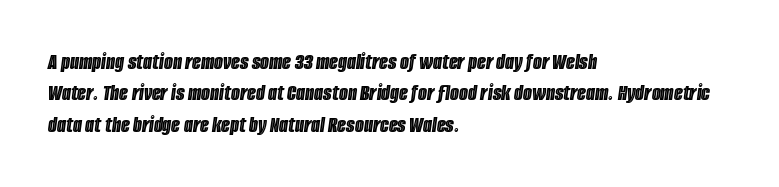
The image shows 23 px text type, italic (leaning right); set left-aligned, normal line spacing (1.36x), normal letter spacing, not underlined.
